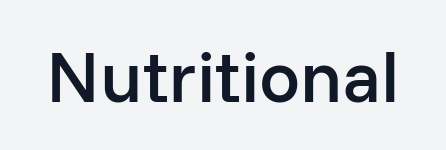
Q: Is the text bold? A: Semi-bold.
Q: Is the text italic (slanted)? A: No, it is upright.
Q: Is the typeface a serif or a sans-serif typeface? A: Sans-serif.
Q: Is the text underlined? A: No.
Q: Is the spacing between letters normal or unusually wide? A: Normal.
Q: Width (condensed, normal, or wide)? A: Normal.
Q: Stroke contrast? A: Low.
Q: x-height? A: Medium.
Q: Monospaced? A: No.
